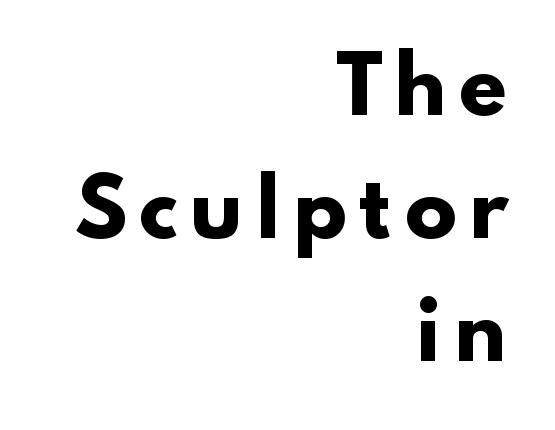
The image shows 78 px heavy, wide sans-serif type, upright; set right-aligned, normal line spacing (1.58x), not underlined; low stroke contrast and a small x-height.
